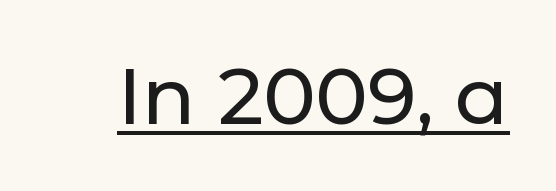
Q: Is the text italic (slanted)? A: No, it is upright.
Q: Is the typeface a serif or a sans-serif typeface? A: Sans-serif.
Q: Is the text underlined? A: Yes.
Q: Is the spacing between letters normal or unusually wide? A: Normal.
Q: Width (condensed, normal, or wide)? A: Normal.
Q: Stroke contrast? A: Low.
Q: x-height? A: Medium.
Q: Monospaced? A: No.
